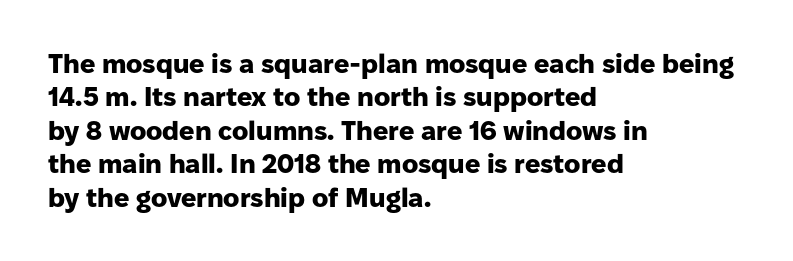
Q: Is the text bold? A: Yes.
Q: Is the text italic (slanted)? A: No, it is upright.
Q: Is the text underlined? A: No.
Q: How is the paragraph aligned? A: Left-aligned.
Q: Is the spacing between letters normal or unusually wide? A: Normal.
